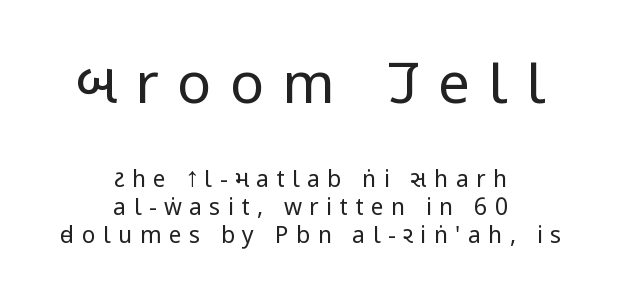
{"serif": "no", "italic": "no", "bold": "no", "weight": "regular", "width": "condensed", "stroke_contrast": "low", "x_height": "large", "monospaced": "no", "underline": "no", "align": "center", "line_spacing_ratio": 1.22, "letter_spacing": "wide", "letter_spacing_em": 0.32, "larger_block": "first", "size_ratio": 2.48, "glyph_px": 57}
